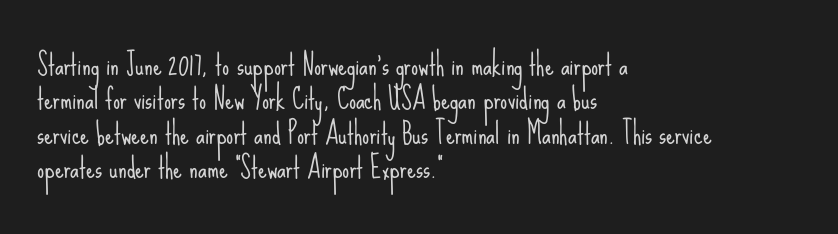
The image shows 28 px light, condensed sans-serif type, upright; set left-aligned, line spacing 1.23x, normal letter spacing, not underlined; low stroke contrast and a small x-height.
